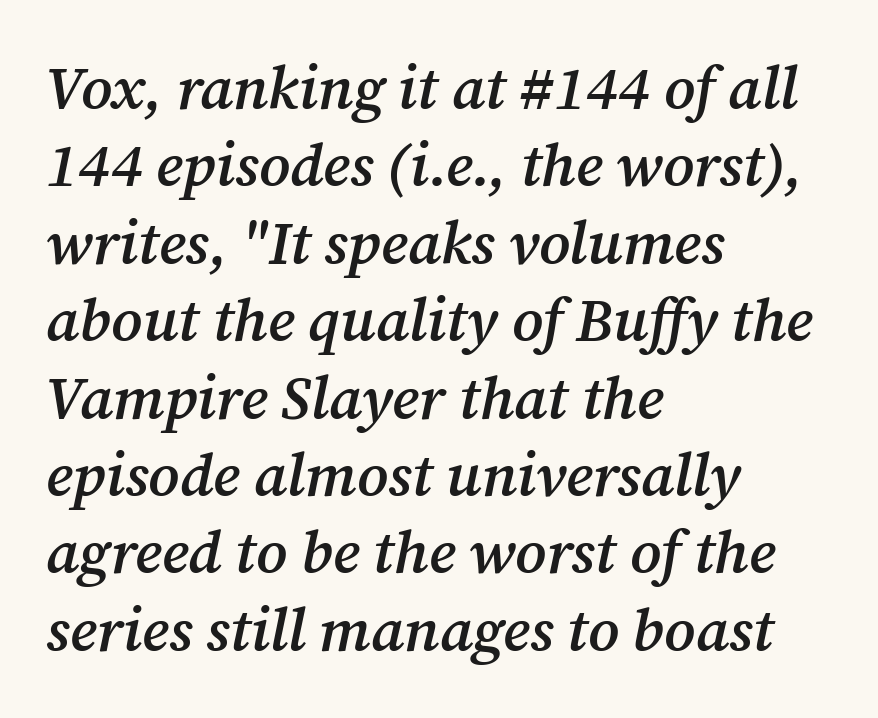
Q: Is the text bold? A: Semi-bold.
Q: Is the text italic (slanted)? A: Yes, it leans right by about 12 degrees.
Q: Is the typeface a serif or a sans-serif typeface? A: Serif.
Q: Is the text underlined? A: No.
Q: How is the paragraph aligned? A: Left-aligned.
Q: Is the spacing between letters normal or unusually wide? A: Normal.
Q: Is the spacing between lines tight, normal or loose? A: Normal.
Q: Width (condensed, normal, or wide)? A: Normal.
Q: Stroke contrast? A: Medium.
Q: x-height? A: Medium.
Q: Monospaced? A: No.
